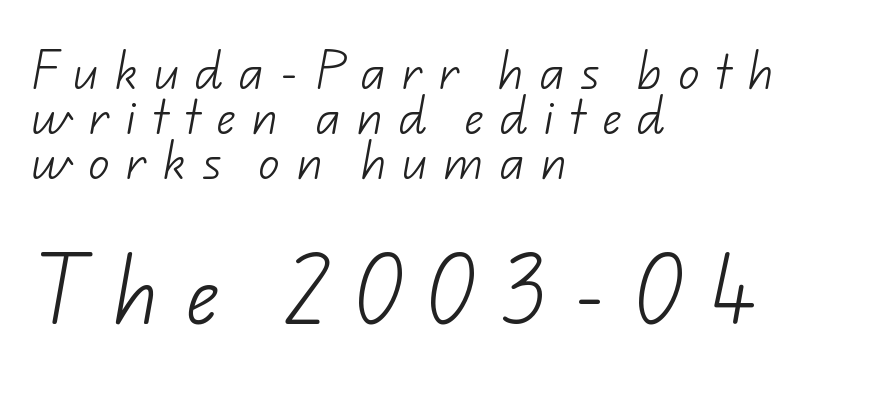
{"serif": "no", "bold": "no", "weight": "light", "width": "normal", "stroke_contrast": "low", "x_height": "small", "monospaced": "no", "underline": "no", "align": "left", "line_spacing": "tight", "line_spacing_ratio": 1.07, "letter_spacing": "wide", "letter_spacing_em": 0.37, "larger_block": "second", "size_ratio": 1.74, "glyph_px": 73}
